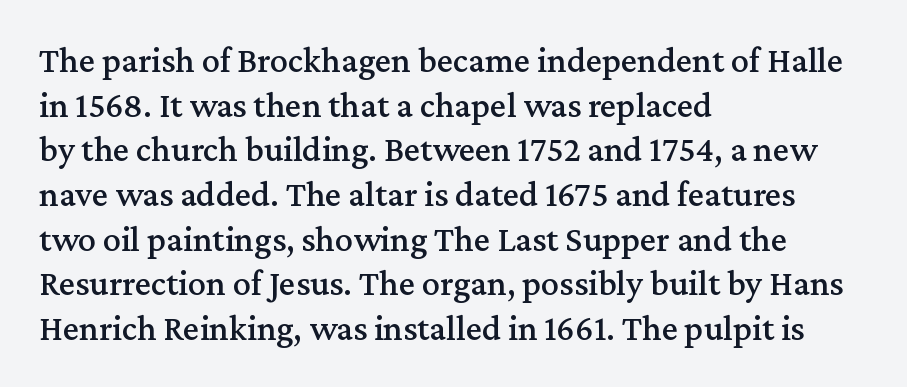
It's the straight-up-and-down kind of type. The glyphs are unaccompanied by any horizontal stroke below them. Examine the stroke ends and you'll spot serifs. A classic flush-left, rag-right setting is used for this passage. The passage shown has conventional tracking throughout.
